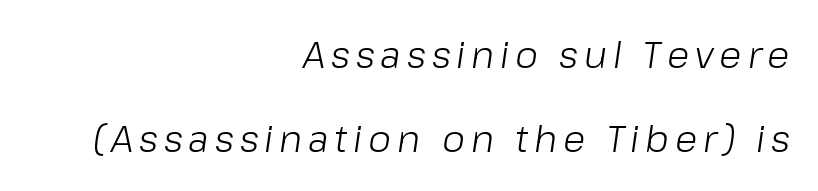
The image shows 37 px light type, italic (leaning right); set right-aligned, loose line spacing (2.27x), not underlined; low stroke contrast and a medium x-height.
